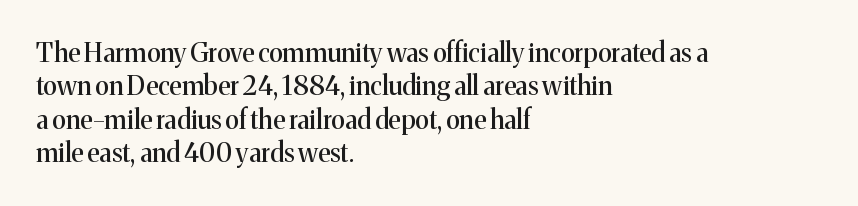
Q: Is the text italic (slanted)? A: No, it is upright.
Q: Is the text underlined? A: No.
Q: How is the paragraph aligned? A: Left-aligned.
Q: Is the spacing between letters normal or unusually wide? A: Normal.
Q: Is the spacing between lines tight, normal or loose? A: Normal.
